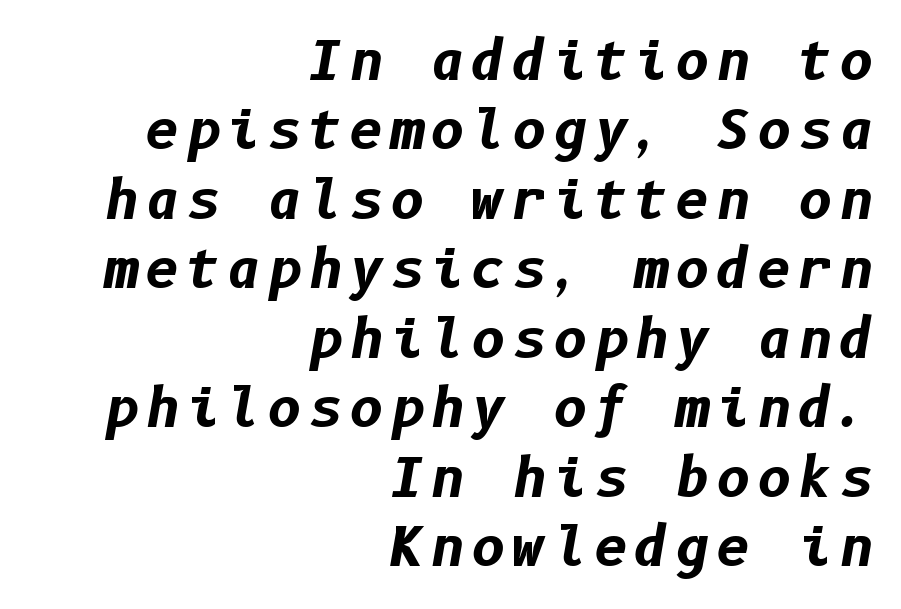
Q: Is the text bold? A: Yes.
Q: Is the text italic (slanted)? A: Yes, it leans right by about 10 degrees.
Q: Is the text underlined? A: No.
Q: How is the paragraph aligned? A: Right-aligned.
Q: Is the spacing between lines tight, normal or loose? A: Normal.
Q: Width (condensed, normal, or wide)? A: Normal.
Q: Stroke contrast? A: Low.
Q: x-height? A: Medium.
